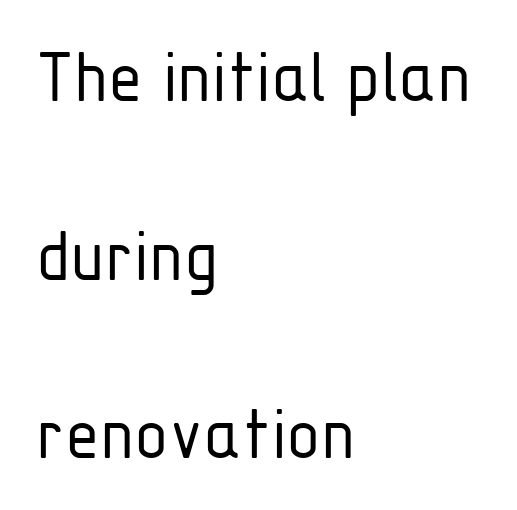
Has an underline been added? It has not. A typesetter would call this proportional, since set widths differ per character. Loosely led — the rows are spread out. In CSS terms this would be text-align: left. Is the stroke heavy? The answer is a plain regular-or-lighter. It's the straight-up-and-down kind of type.
